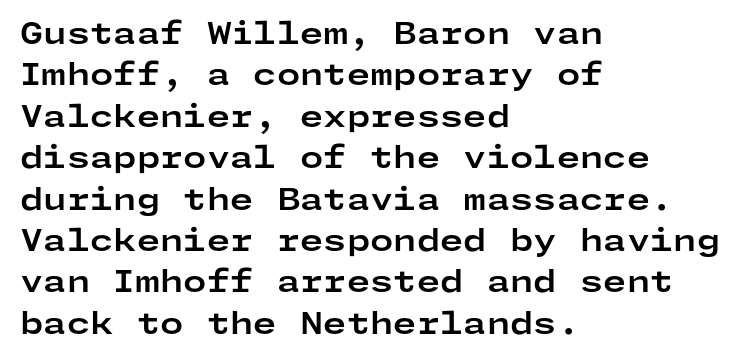
Q: Is the text bold? A: Yes.
Q: Is the text italic (slanted)? A: No, it is upright.
Q: Is the typeface a serif or a sans-serif typeface? A: Sans-serif.
Q: Is the text underlined? A: No.
Q: How is the paragraph aligned? A: Left-aligned.
Q: Is the spacing between letters normal or unusually wide? A: Normal.
Q: Is the spacing between lines tight, normal or loose? A: Normal.
Q: Width (condensed, normal, or wide)? A: Wide.
Q: Stroke contrast? A: Low.
Q: x-height? A: Medium.
